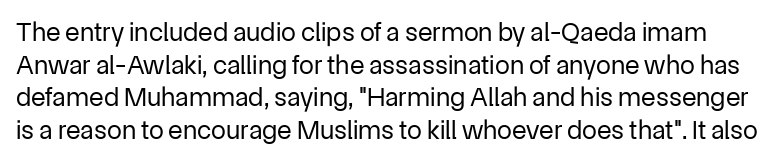
The image shows 27 px text type, upright; set line spacing 1.21x, normal letter spacing, not underlined.
